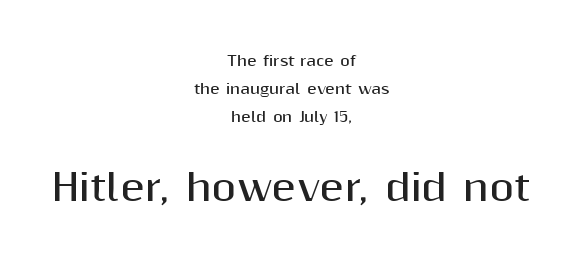
Q: Is the text bold? A: Yes.
Q: Is the text italic (slanted)? A: No, it is upright.
Q: Is the typeface a serif or a sans-serif typeface? A: Sans-serif.
Q: Is the text underlined? A: No.
Q: How is the paragraph aligned? A: Centered.
Q: Is the spacing between letters normal or unusually wide? A: Normal.
Q: Is the spacing between lines tight, normal or loose? A: Loose.
Q: Which block of text is set in a larger size, the first (top) or the second (bottom)? A: The second (bottom) one.
Q: Width (condensed, normal, or wide)? A: Normal.
Q: Stroke contrast? A: Medium.
Q: x-height? A: Medium.
Q: Monospaced? A: No.
